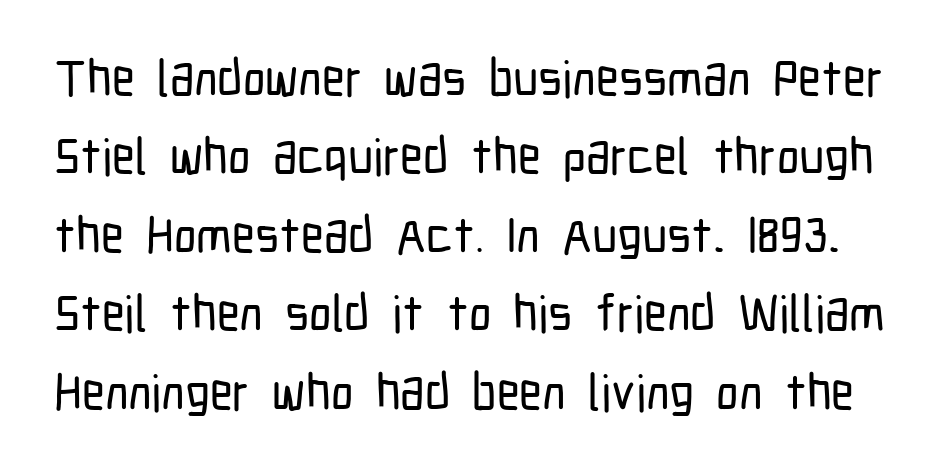
Do the characters align in a grid? No, the font is proportional. The rows are spaced the way most documents space them. Words appear dense and cohesive because spacing is normal. You can tell from the bare stems that sans-serif type was used.
